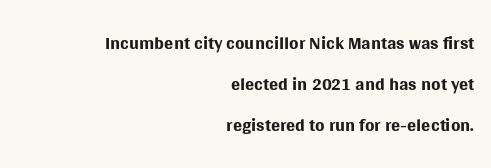
Q: Is the text bold? A: No.
Q: Is the text italic (slanted)? A: No, it is upright.
Q: Is the text underlined? A: No.
Q: How is the paragraph aligned? A: Right-aligned.
Q: Is the spacing between letters normal or unusually wide? A: Normal.
Q: Is the spacing between lines tight, normal or loose? A: Normal.
